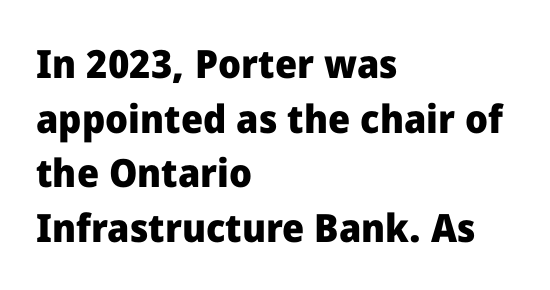
Q: Is the text bold? A: Yes.
Q: Is the text italic (slanted)? A: No, it is upright.
Q: Is the typeface a serif or a sans-serif typeface? A: Sans-serif.
Q: Is the text underlined? A: No.
Q: How is the paragraph aligned? A: Left-aligned.
Q: Is the spacing between letters normal or unusually wide? A: Normal.
Q: Is the spacing between lines tight, normal or loose? A: Normal.
Q: Width (condensed, normal, or wide)? A: Normal.
Q: Stroke contrast? A: Low.
Q: x-height? A: Medium.
Q: Monospaced? A: No.
